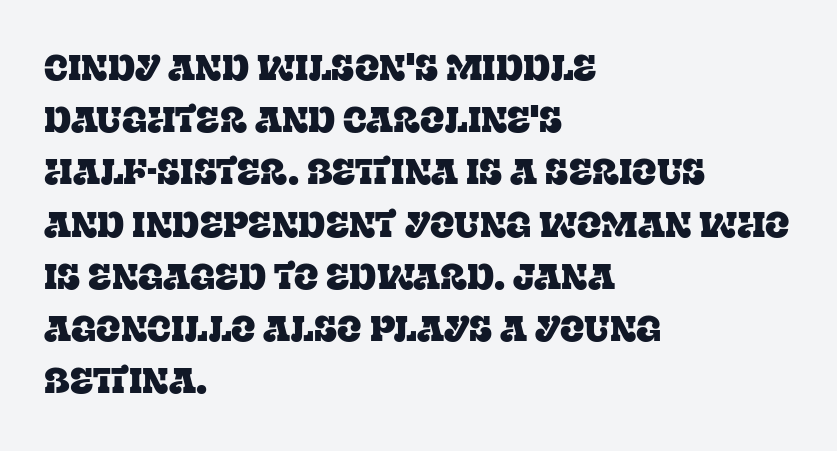
Q: Is the text italic (slanted)? A: No, it is upright.
Q: Is the typeface a serif or a sans-serif typeface? A: Serif.
Q: Is the text underlined? A: No.
Q: How is the paragraph aligned? A: Left-aligned.
Q: Is the spacing between letters normal or unusually wide? A: Normal.
Q: Is the spacing between lines tight, normal or loose? A: Normal.
Q: Width (condensed, normal, or wide)? A: Normal.
Q: Stroke contrast? A: Low.
Q: x-height? A: Large.
Q: Monospaced? A: No.
